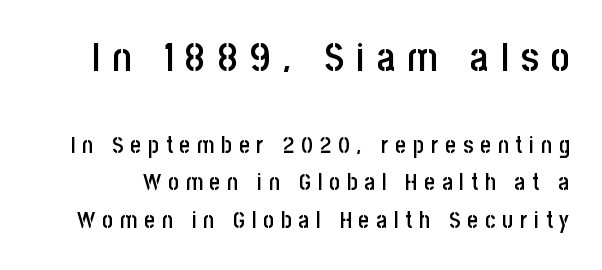
The image shows 40 px semibold, condensed sans-serif type, upright; set normal line spacing (1.64x), unusually wide letter spacing (+0.3 em), not underlined; the first (top) block is 1.74x larger; low stroke contrast and a large x-height.
